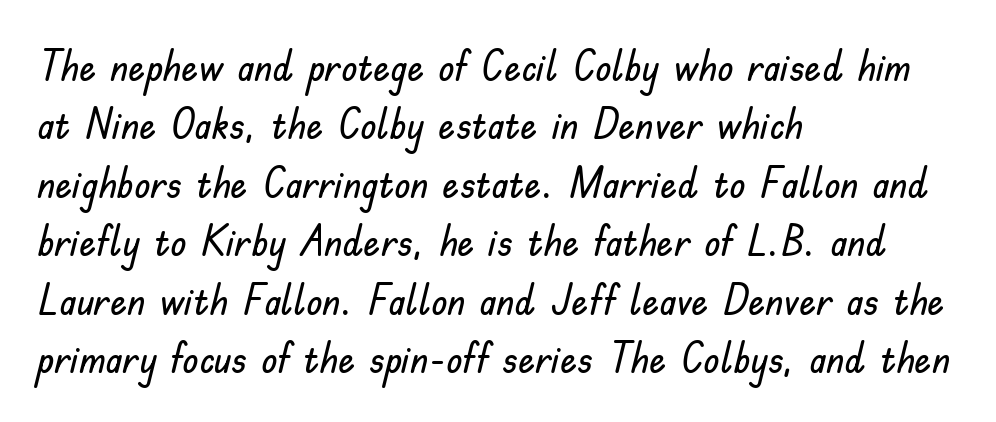
The image shows 42 px sans-serif type; set left-aligned, normal line spacing (1.39x), normal letter spacing, not underlined; low stroke contrast and a small x-height.
